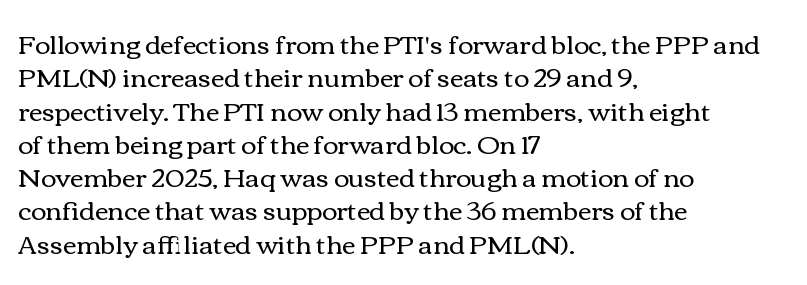
{"italic": "no", "bold": "no", "underline": "no", "align": "left", "line_spacing": "normal", "line_spacing_ratio": 1.28, "letter_spacing": "normal", "letter_spacing_em": 0.0, "glyph_px": 26}
